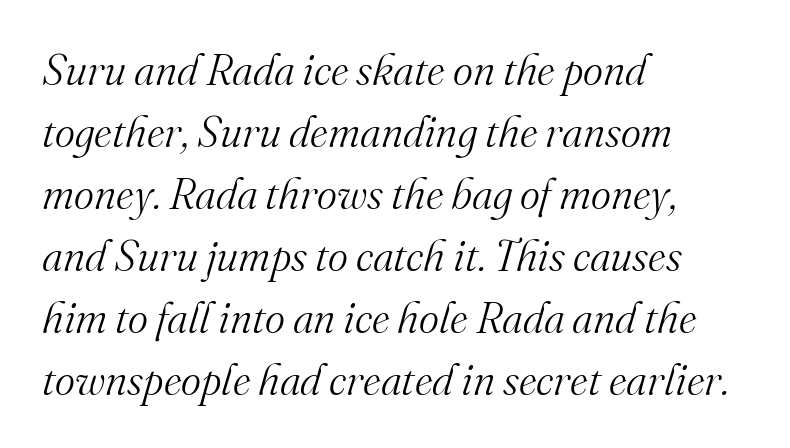
Horizontal alignment here is leftward, the default for most running prose. Words appear dense and cohesive because spacing is normal. Do the characters align in a grid? No, the font is proportional. Compared with typical paragraphs, the rows here are spaced about the same.
